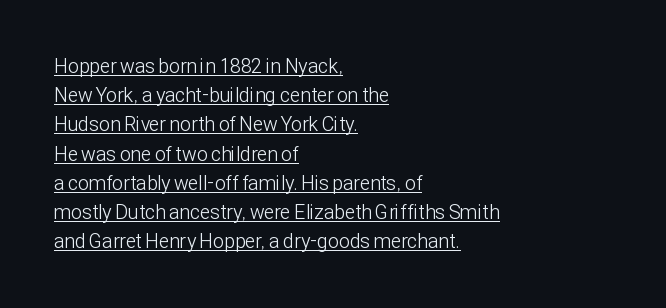
Q: Is the text bold? A: No.
Q: Is the text italic (slanted)? A: No, it is upright.
Q: Is the text underlined? A: Yes.
Q: How is the paragraph aligned? A: Left-aligned.
Q: Is the spacing between letters normal or unusually wide? A: Normal.
Q: Is the spacing between lines tight, normal or loose? A: Normal.
